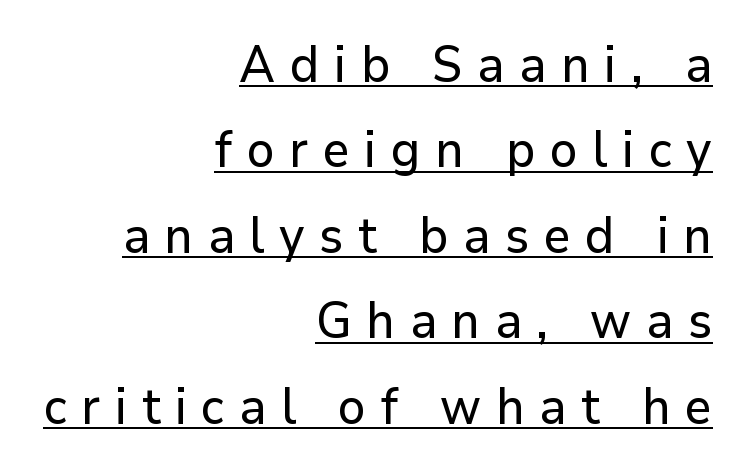
{"serif": "no", "italic": "no", "width": "normal", "stroke_contrast": "low", "x_height": "medium", "monospaced": "no", "underline": "yes", "align": "right", "line_spacing_ratio": 1.71, "letter_spacing": "wide", "letter_spacing_em": 0.29, "glyph_px": 50}
